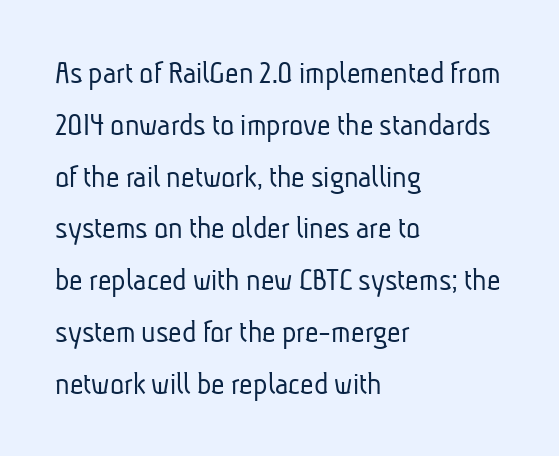
{"serif": "no", "bold": "no", "weight": "light", "width": "condensed", "stroke_contrast": "low", "x_height": "medium", "monospaced": "no", "underline": "no", "align": "left", "line_spacing": "normal", "line_spacing_ratio": 1.57, "letter_spacing": "normal", "letter_spacing_em": 0.0, "glyph_px": 33}
